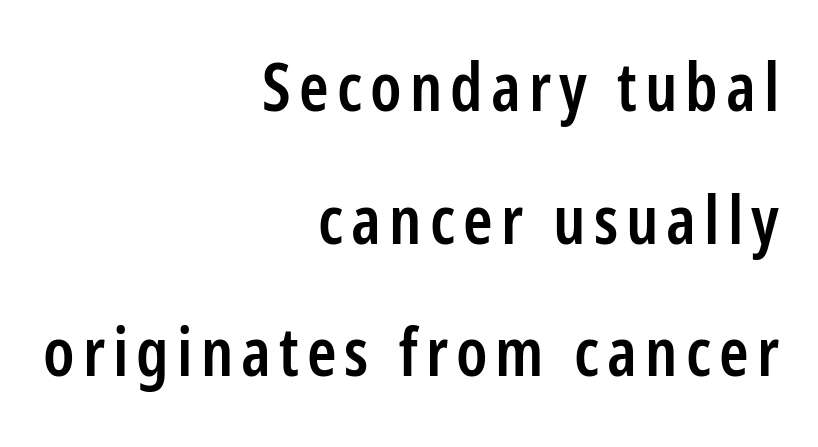
Do the characters align in a grid? No, the font is proportional. Successive baselines arrive slowly, with a big drop between each. A bit beefed up — I'd call it semibold rather than bold. The foot of each line stays bare and open. Reading down the block, your eye finds every line finishing at a fixed right position.
